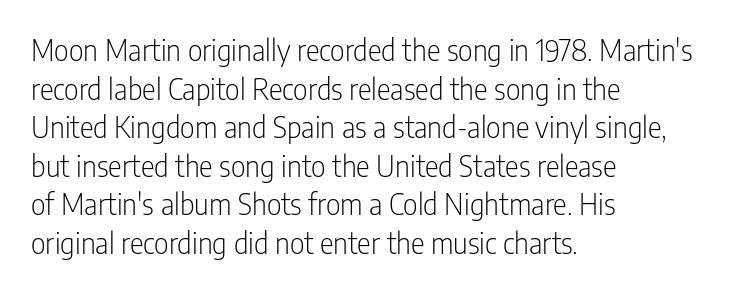
{"serif": "no", "italic": "no", "bold": "no", "weight": "light", "width": "condensed", "stroke_contrast": "low", "x_height": "medium", "monospaced": "no", "underline": "no", "align": "left", "line_spacing": "normal", "line_spacing_ratio": 1.33, "letter_spacing": "normal", "letter_spacing_em": 0.0, "glyph_px": 29}
